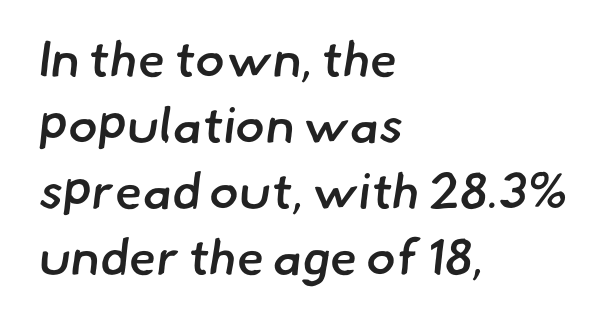
The image shows 50 px semibold sans-serif type; set left-aligned, normal line spacing (1.32x), normal letter spacing, not underlined; low stroke contrast and a small x-height.
